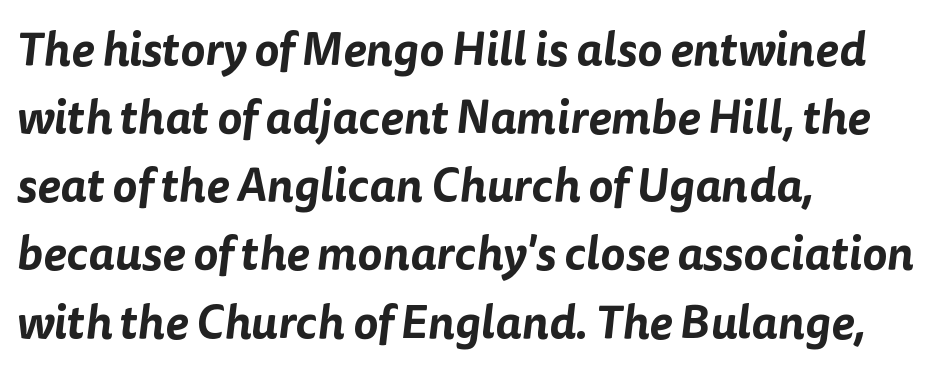
How would I describe the line gaps? Plain and ordinary. Nope, no serifs anywhere on these letters. Nobody drew a line under any word here. If you drew a ruler down the left edge, every line would touch it.
